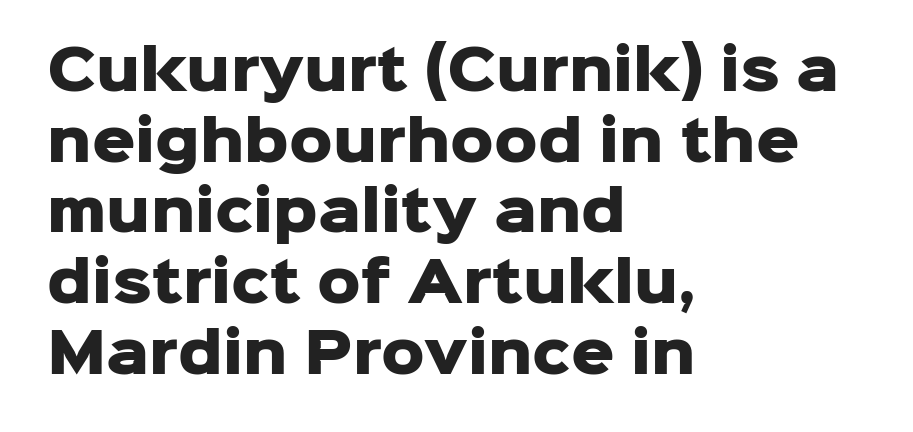
{"serif": "no", "italic": "no", "bold": "yes", "weight": "heavy", "width": "normal", "stroke_contrast": "low", "x_height": "medium", "monospaced": "no", "underline": "no", "align": "left", "line_spacing": "normal", "line_spacing_ratio": 1.31, "letter_spacing": "normal", "letter_spacing_em": 0.0, "glyph_px": 54}
